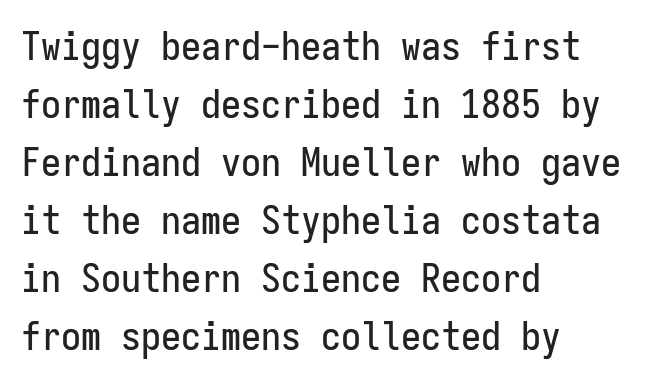
The typesetter chose a ragged-right arrangement here. Every character here occupies the same horizontal width, giving the sample a typewriter-like rhythm. Letterform terminals end flat and unadorned throughout the passage. Underline: absent.
